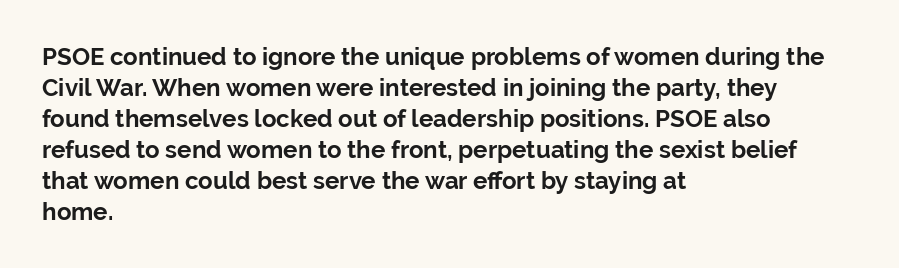
The image shows 24 px bold type, upright; set left-aligned, normal line spacing (1.29x), normal letter spacing, not underlined.
